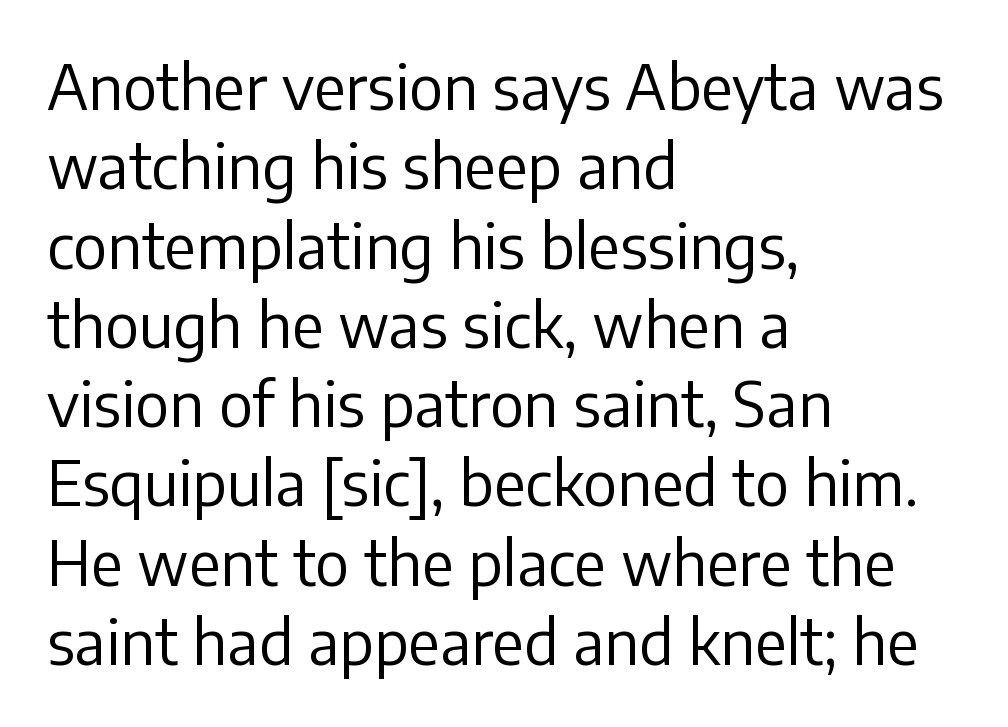
Q: Is the text bold? A: No.
Q: Is the text italic (slanted)? A: No, it is upright.
Q: Is the typeface a serif or a sans-serif typeface? A: Sans-serif.
Q: Is the text underlined? A: No.
Q: How is the paragraph aligned? A: Left-aligned.
Q: Is the spacing between letters normal or unusually wide? A: Normal.
Q: Is the spacing between lines tight, normal or loose? A: Normal.
Q: Width (condensed, normal, or wide)? A: Normal.
Q: Stroke contrast? A: Low.
Q: x-height? A: Medium.
Q: Monospaced? A: No.
